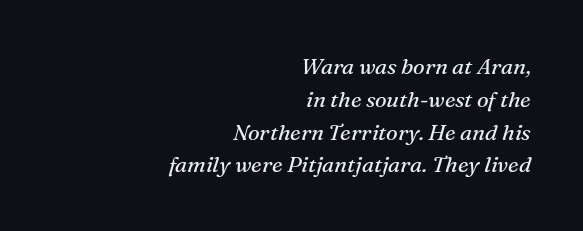
Q: Is the text bold? A: No.
Q: Is the text italic (slanted)? A: Yes, it leans right by about 16 degrees.
Q: Is the text underlined? A: No.
Q: How is the paragraph aligned? A: Right-aligned.
Q: Is the spacing between letters normal or unusually wide? A: Normal.
Q: Is the spacing between lines tight, normal or loose? A: Normal.
